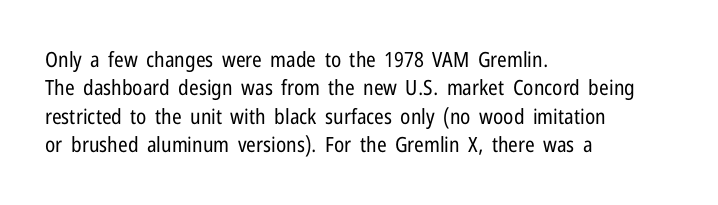
Evenly set lines give the paragraph a standard silhouette. Students, note that the glyphs here touch the page at normal intervals. In terms of posture, this sample is upright. Typeset ragged right — the left edge is the straight one.
